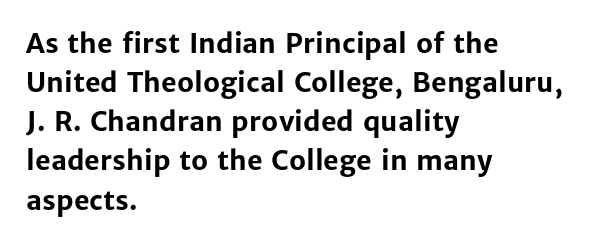
The typography opts for an upright posture over an oblique one. The face used here has the dense, thick strokes of a bold. Words float on clear page, feet unadorned. The typesetter chose a ragged-right arrangement here.
